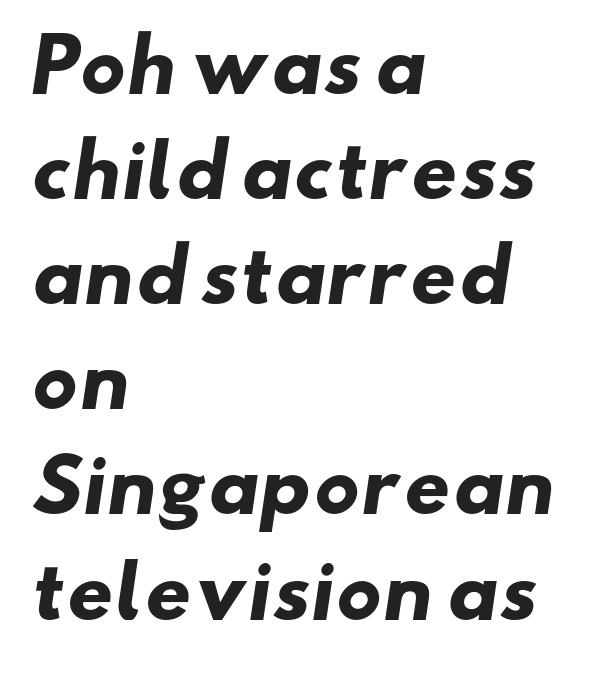
Rows of type keep a routine distance in the vertical direction. Spacing verdict: proportional, widths tailored to each character. A dark, heavy texture on the line: the type is bold. Does the type have serifs? No, each stem ends abruptly.
